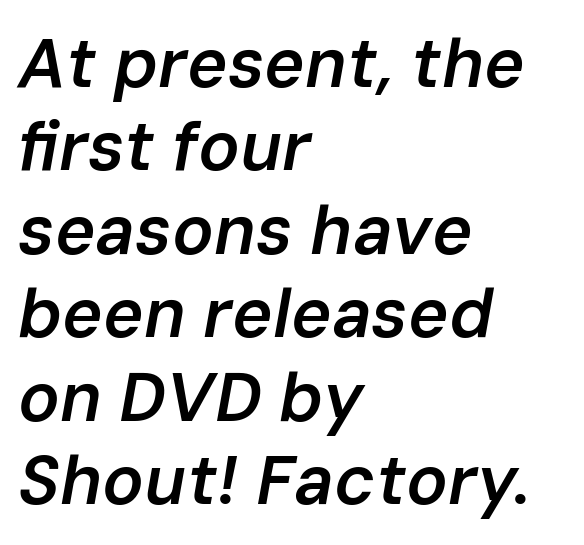
Q: Is the text bold? A: Semi-bold.
Q: Is the text italic (slanted)? A: Yes, it leans right by about 10 degrees.
Q: Is the text underlined? A: No.
Q: How is the paragraph aligned? A: Left-aligned.
Q: Is the spacing between letters normal or unusually wide? A: Normal.
Q: Width (condensed, normal, or wide)? A: Normal.
Q: Stroke contrast? A: Low.
Q: x-height? A: Medium.
Q: Monospaced? A: No.
